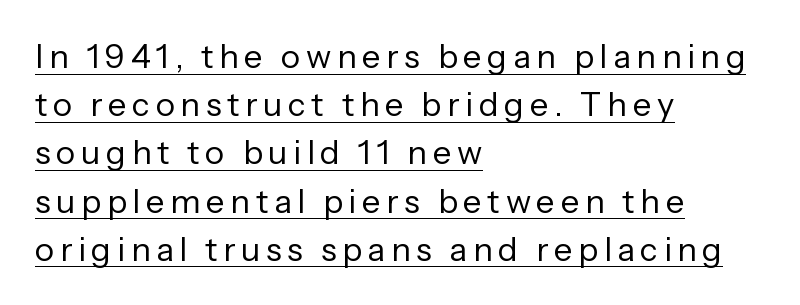
Q: Is the text bold? A: No.
Q: Is the text italic (slanted)? A: No, it is upright.
Q: Is the typeface a serif or a sans-serif typeface? A: Sans-serif.
Q: Is the text underlined? A: Yes.
Q: How is the paragraph aligned? A: Left-aligned.
Q: Is the spacing between lines tight, normal or loose? A: Normal.
Q: Width (condensed, normal, or wide)? A: Normal.
Q: Stroke contrast? A: Low.
Q: x-height? A: Medium.
Q: Monospaced? A: No.
